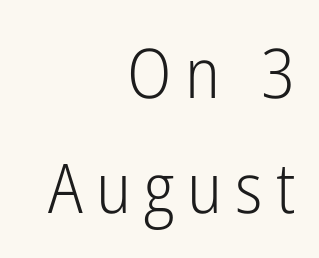
Compared with typical paragraphs, the rows here are spaced about the same. The specimen reads as upright at a glance. Serifs: no, the terminals of the letterforms are clean. Line endings align vertically; line beginnings do not. The letters advance in unequal steps, a hallmark of proportional type.
